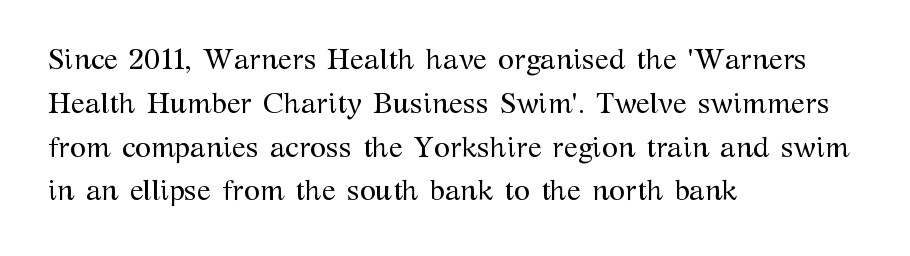
Weight class: somewhere from thin through regular. The setting favours the left margin, as ordinary paragraphs usually do. Words float on clear page, feet unadorned. The letters advance in unequal steps, a hallmark of proportional type. The horizontal fit of the characters is conventional and even. The face used here is seriffed, in the tradition of book romans.
